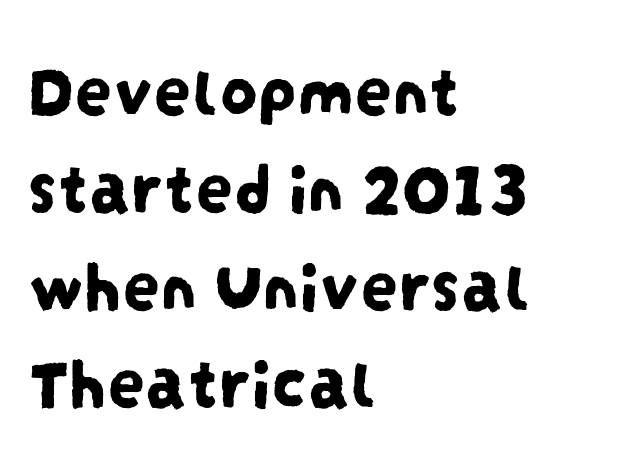
Default kerning and tracking; the words read as compact shapes. These lines are set flush left with a ragged right edge. Honestly, the row spacing looks completely unremarkable. A typesetter would call this proportional, since set widths differ per character. Unmarked baselines from the first word to the last. Observe the absence of serifs on each vertical stroke in this sample.
